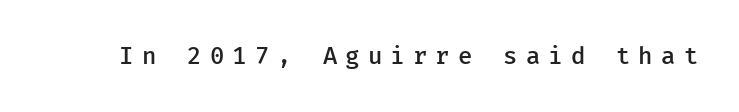
The image shows 24 px text type, upright; set unusually wide letter spacing (+0.34 em), not underlined.
